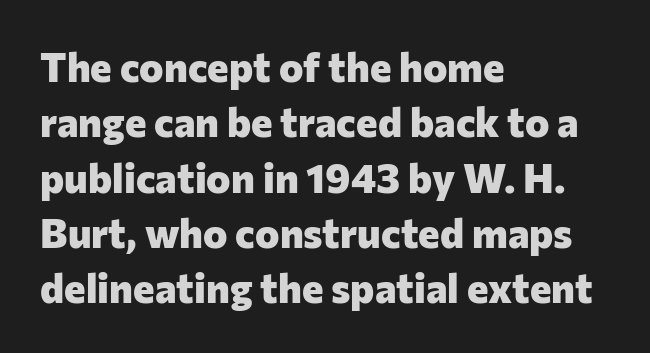
The line texture is even and compact thanks to regular tracking. Unlike italic type, these characters show no tilt at all. Spacing verdict: proportional, widths tailored to each character. Descender tails drop into unmarked territory. All the whitespace from short lines collects on the right. Regular leading.
